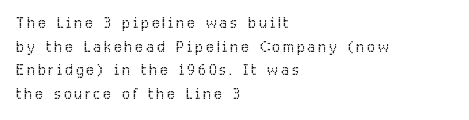
Successive baselines arrive quickly, one right under another. Underline: absent. One-word summary of the alignment: left. Notice how the stems are strictly vertical — no italics here.
